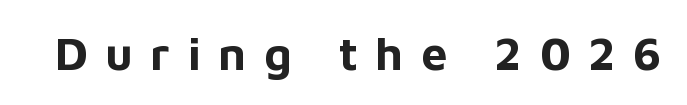
The image shows 46 px bold sans-serif type, upright; set unusually wide letter spacing (+0.38 em), not underlined; low stroke contrast and a medium x-height.
